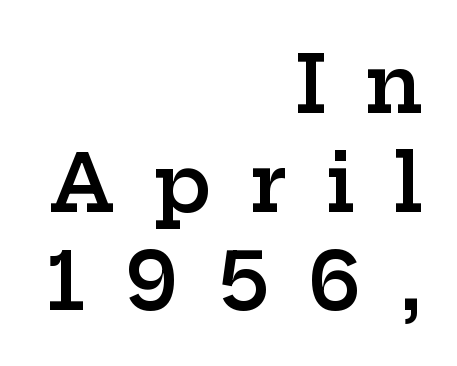
Posture: vertical. Evenly set lines give the paragraph a standard silhouette. The letters advance in unequal steps, a hallmark of proportional type. Does extra space separate the letters? Yes, quite a lot of it. The rag falls on the left side of this text block.
